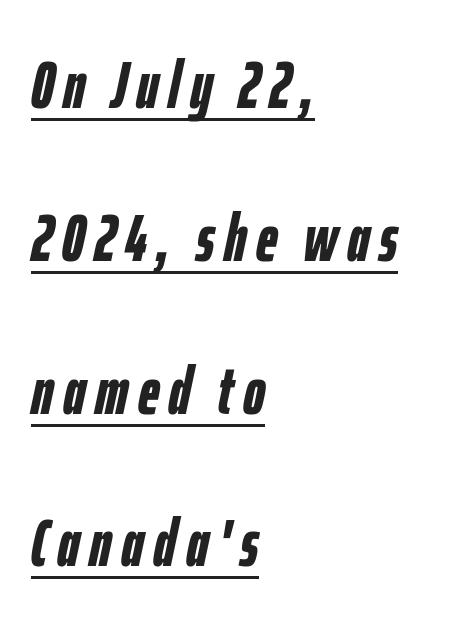
The image shows 67 px semibold, condensed type, italic (leaning right); set left-aligned, loose line spacing (2.28x), underlined; low stroke contrast and a medium x-height.
